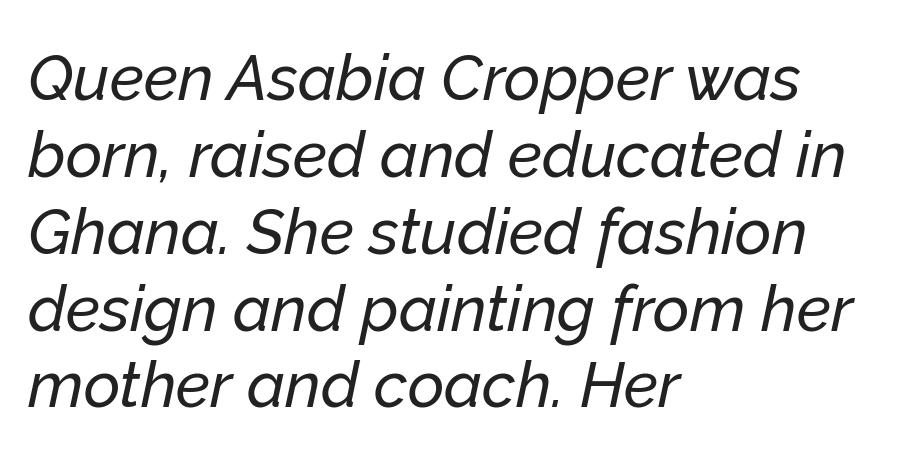
{"italic": "yes", "lean": "right", "slant_degrees": 12, "width": "normal", "stroke_contrast": "low", "x_height": "medium", "monospaced": "no", "underline": "no", "align": "left", "line_spacing_ratio": 1.22, "letter_spacing": "normal", "letter_spacing_em": 0.0, "glyph_px": 63}
